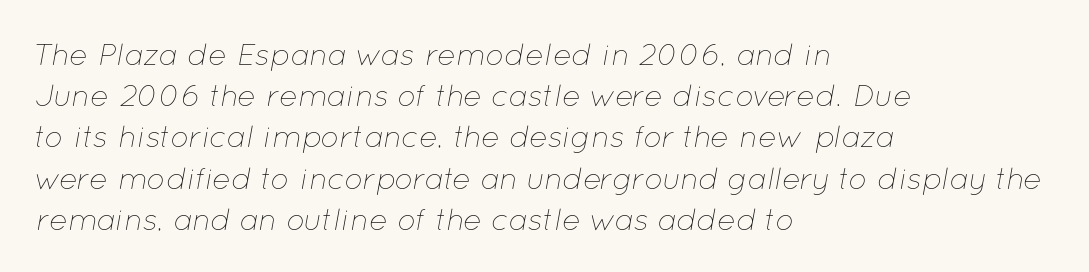
The letters advance in unequal steps, a hallmark of proportional type. Is the type slanted? Yes — the strokes lean at a clear angle. Type without underlining. Short and long lines alike share a common starting point at left. The horizontal fit of the characters is conventional and even. Leading matches the norm, producing a regular column.
